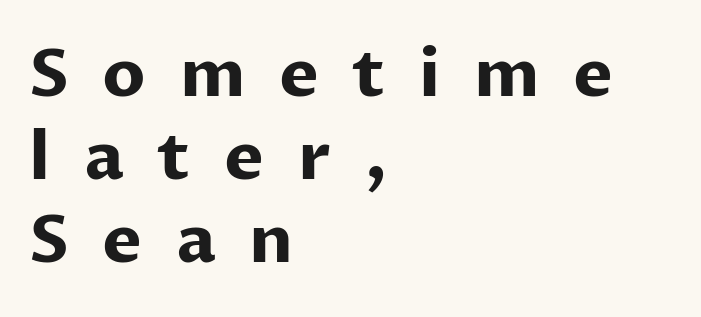
{"serif": "no", "italic": "no", "bold": "yes", "weight": "bold", "width": "normal", "stroke_contrast": "low", "x_height": "medium", "monospaced": "no", "underline": "no", "align": "left", "line_spacing_ratio": 1.24, "letter_spacing": "wide", "letter_spacing_em": 0.5, "glyph_px": 67}
